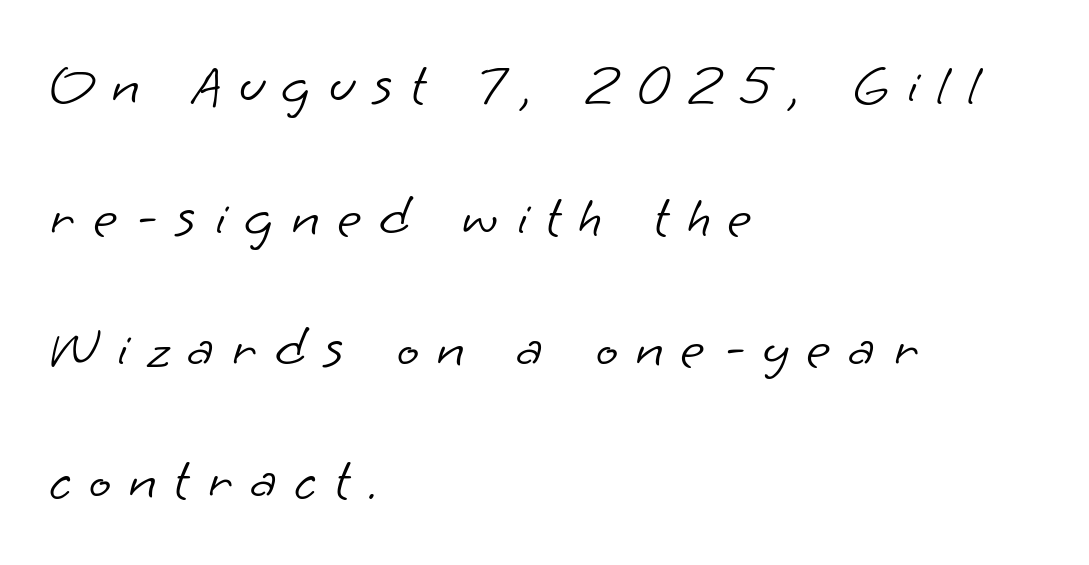
Q: Is the text bold? A: No.
Q: Is the typeface a serif or a sans-serif typeface? A: Sans-serif.
Q: Is the text underlined? A: No.
Q: How is the paragraph aligned? A: Left-aligned.
Q: Is the spacing between letters normal or unusually wide? A: Unusually wide.
Q: Is the spacing between lines tight, normal or loose? A: Loose.
Q: Width (condensed, normal, or wide)? A: Normal.
Q: Stroke contrast? A: Low.
Q: x-height? A: Small.
Q: Monospaced? A: No.
